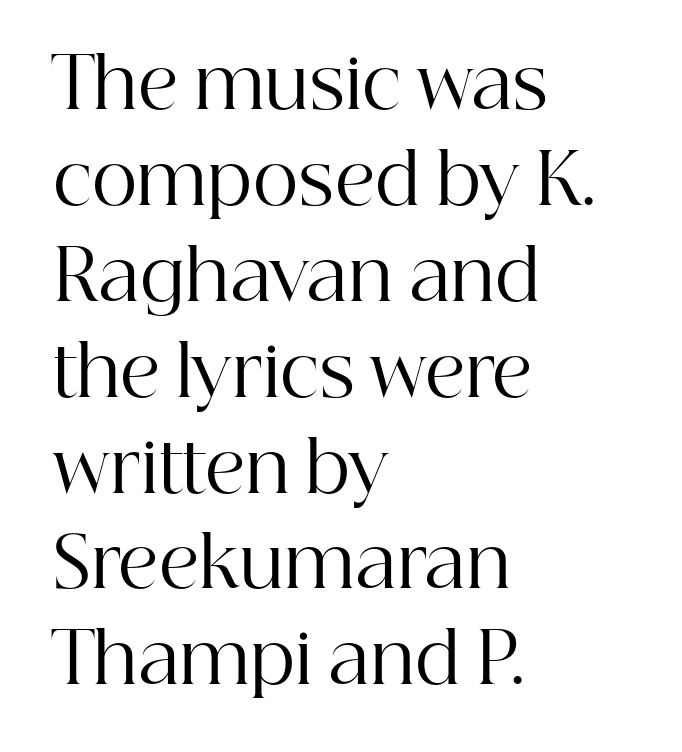
The image shows 70 px regular-weight serif type, upright; set left-aligned, normal line spacing (1.37x), normal letter spacing, not underlined; high stroke contrast and a medium x-height.
